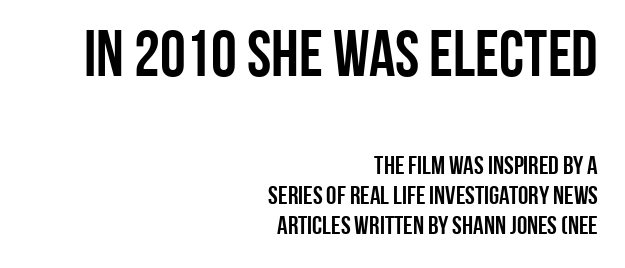
Each row of text sits above clean, open space. These lines are composed in type without serifs. This sample uses an upright cut, with every glyph sitting square on the baseline. This sample has the flowing, uneven cadence of proportional lettering. Compare the two chunks: the upper has the greater cap height.
